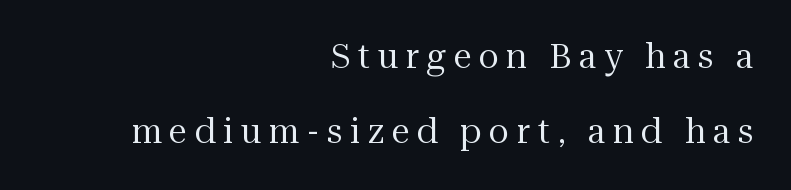
The rendering uses natural spacing where letterforms have individual widths. The lines are spread far apart with generous leading. Does the lettering tilt? It doesn't — this is upright. This rendering features lettering with no underline.
